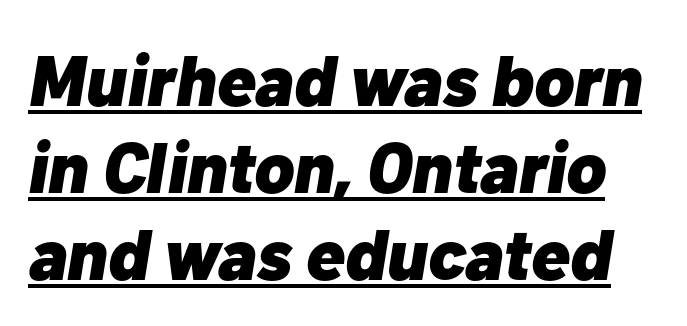
Short note: letters normally spaced. Decoration check: the copy is underlined. You could not count columns in this text — the font is proportionally spaced. As a designer I'd log this as weight 700, bold. Looking at the ascenders, they clearly lean.
